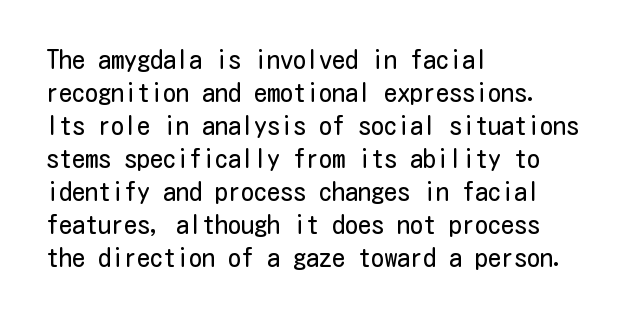
Q: Is the text bold? A: No.
Q: Is the text italic (slanted)? A: No, it is upright.
Q: Is the text underlined? A: No.
Q: How is the paragraph aligned? A: Left-aligned.
Q: Is the spacing between letters normal or unusually wide? A: Normal.
Q: Is the spacing between lines tight, normal or loose? A: Normal.
